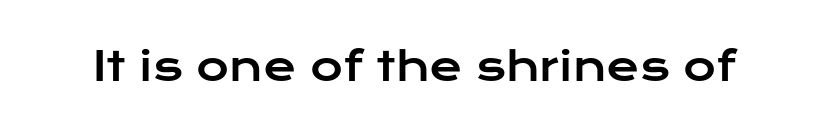
{"serif": "no", "italic": "no", "width": "wide", "stroke_contrast": "low", "x_height": "medium", "monospaced": "no", "underline": "no", "letter_spacing": "normal", "letter_spacing_em": 0.0, "glyph_px": 40}
